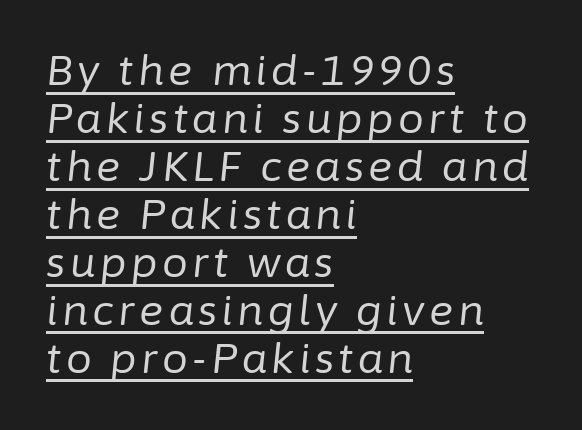
{"italic": "yes", "lean": "right", "slant_degrees": 6, "bold": "no", "weight": "regular", "width": "normal", "stroke_contrast": "low", "x_height": "medium", "monospaced": "no", "underline": "yes", "align": "left", "line_spacing_ratio": 1.17, "glyph_px": 41}
